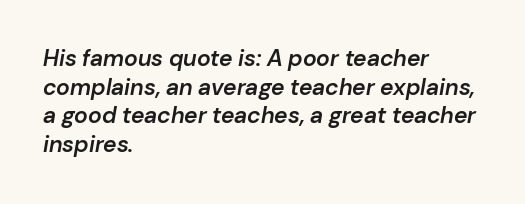
Slightly chunky letters — semibold, I'd say, not full bold. The paragraph has a hard left edge and a soft right edge. In terms of leading, this rendering sits right in the middle. Type without underlining. When letters slant like this, we call the style italic.
